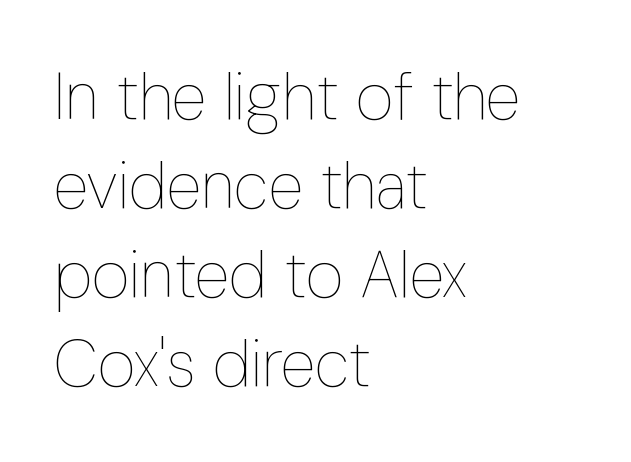
{"italic": "no", "bold": "no", "weight": "thin", "width": "condensed", "stroke_contrast": "low", "x_height": "medium", "monospaced": "no", "underline": "no", "align": "left", "line_spacing": "normal", "line_spacing_ratio": 1.37, "letter_spacing": "normal", "letter_spacing_em": 0.0, "glyph_px": 65}
